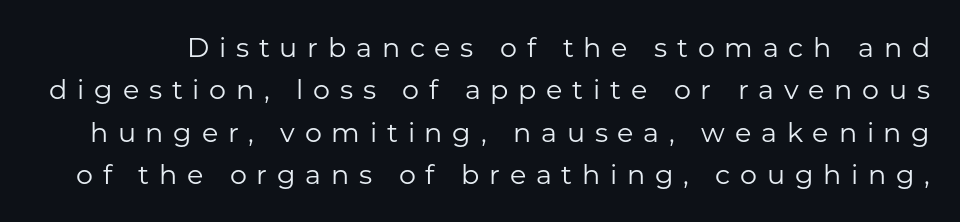
The image shows 27 px text type, upright; set normal line spacing (1.57x), unusually wide letter spacing (+0.36 em), not underlined.
